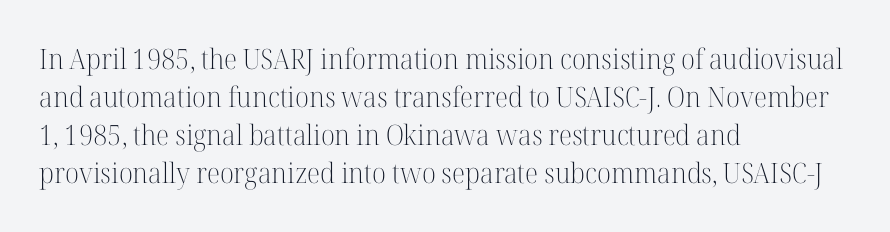
Q: Is the text bold? A: No.
Q: Is the text italic (slanted)? A: No, it is upright.
Q: Is the typeface a serif or a sans-serif typeface? A: Serif.
Q: Is the text underlined? A: No.
Q: How is the paragraph aligned? A: Left-aligned.
Q: Is the spacing between letters normal or unusually wide? A: Normal.
Q: Is the spacing between lines tight, normal or loose? A: Normal.
Q: Width (condensed, normal, or wide)? A: Normal.
Q: Stroke contrast? A: High.
Q: x-height? A: Medium.
Q: Monospaced? A: No.
